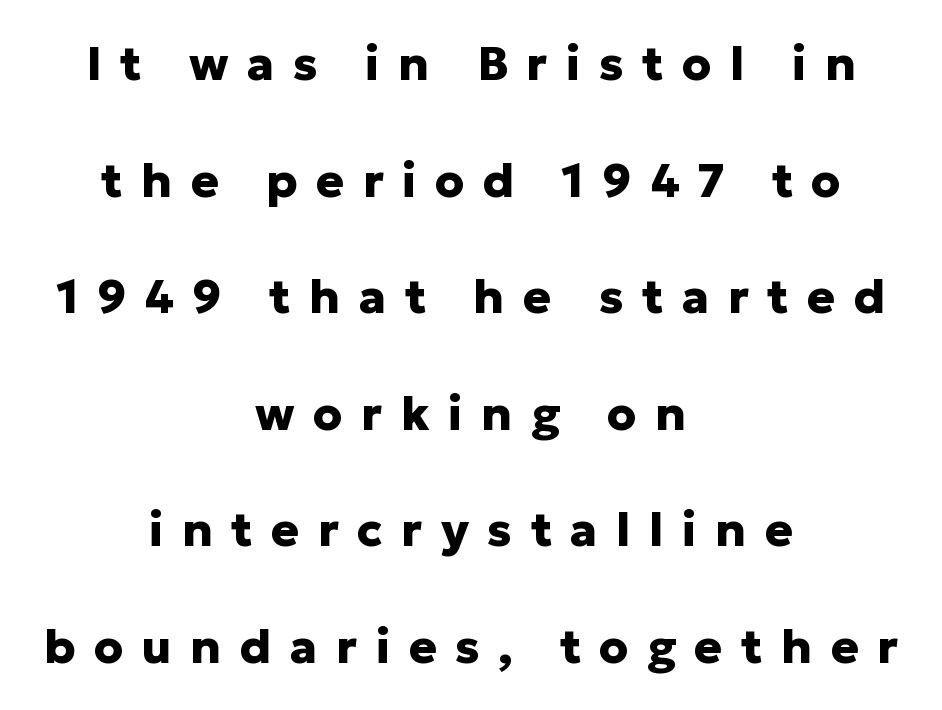
{"serif": "no", "italic": "no", "bold": "yes", "weight": "heavy", "width": "normal", "stroke_contrast": "low", "x_height": "medium", "monospaced": "no", "underline": "no", "align": "center", "line_spacing": "loose", "line_spacing_ratio": 2.48, "letter_spacing": "wide", "letter_spacing_em": 0.39, "glyph_px": 47}
